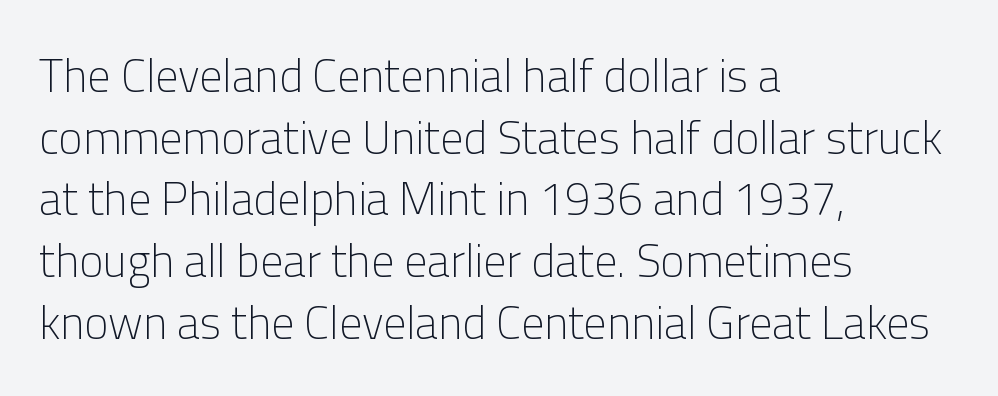
Check under the words: just untouched page. What's the leading like? Ordinary, nothing unusual. Weight class: somewhere from thin through regular. Line starts are locked; line ends wander. The lettering holds an erect, upright posture throughout. The gaps between neighbouring characters are ordinary and unremarkable.
